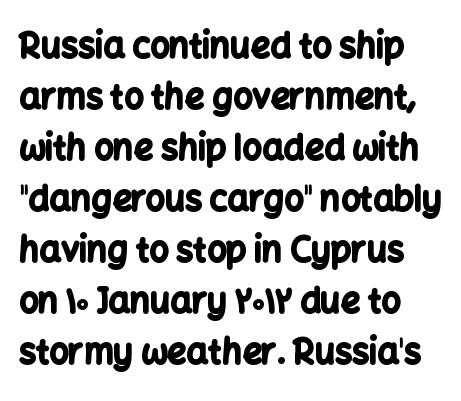
The image shows 34 px bold sans-serif type, upright; set normal line spacing (1.5x), normal letter spacing, not underlined; low stroke contrast and a medium x-height.
